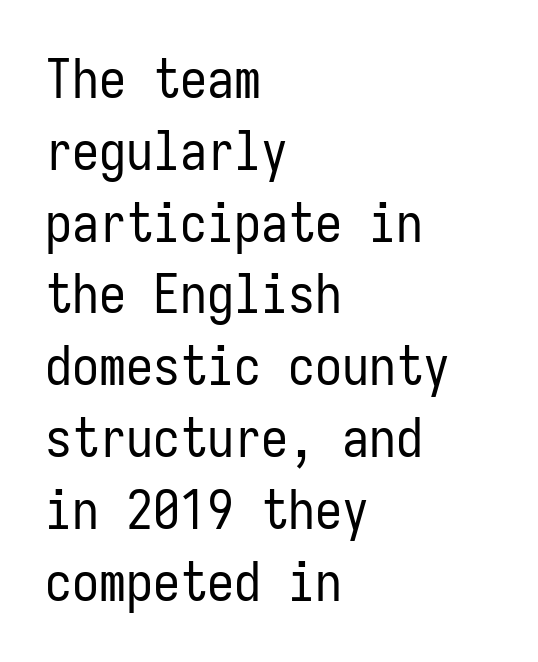
{"serif": "no", "italic": "no", "bold": "no", "weight": "regular", "width": "condensed", "stroke_contrast": "low", "x_height": "medium", "monospaced": "yes", "underline": "no", "align": "left", "line_spacing": "normal", "line_spacing_ratio": 1.33, "letter_spacing": "normal", "letter_spacing_em": 0.0, "glyph_px": 54}
